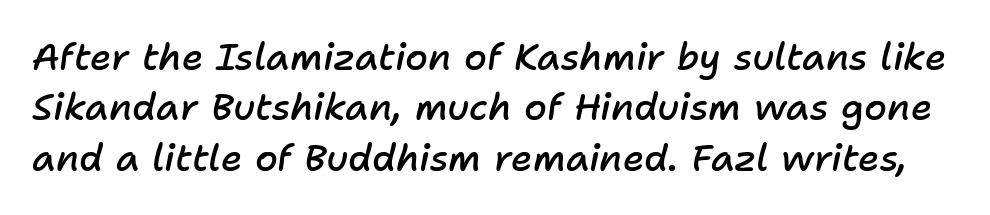
The image shows 37 px semibold type, italic (leaning right); set normal line spacing (1.36x), normal letter spacing, not underlined; low stroke contrast and a medium x-height.
